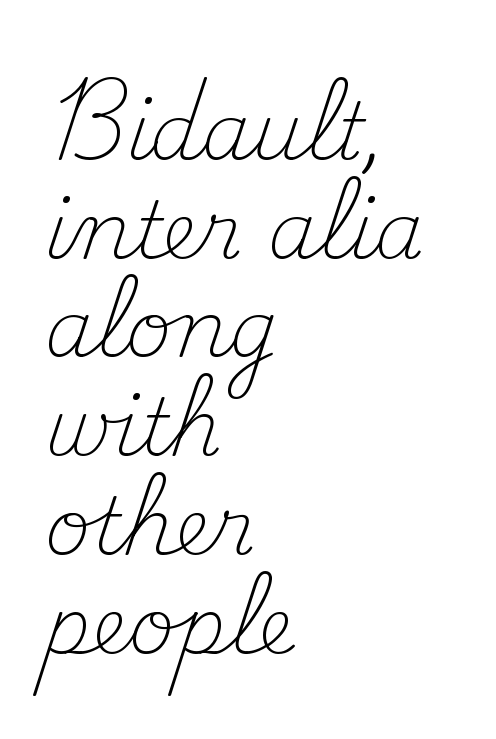
Q: Is the text bold? A: No.
Q: Is the text italic (slanted)? A: Yes.
Q: Is the typeface a serif or a sans-serif typeface? A: Serif.
Q: Is the text underlined? A: No.
Q: How is the paragraph aligned? A: Left-aligned.
Q: Is the spacing between letters normal or unusually wide? A: Normal.
Q: Is the spacing between lines tight, normal or loose? A: Normal.
Q: Width (condensed, normal, or wide)? A: Normal.
Q: Stroke contrast? A: Medium.
Q: x-height? A: Small.
Q: Monospaced? A: No.
